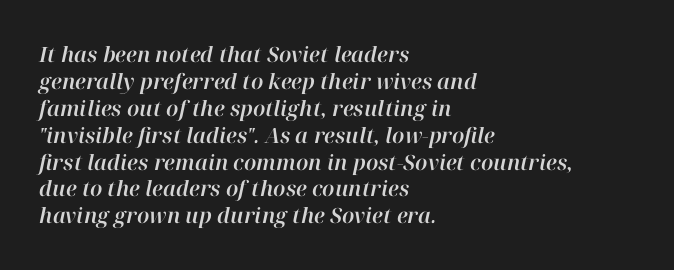
Check under the words: just untouched page. Regarding leading, the lines here are spaced in the standard way. Line beginnings align vertically; line endings do not. How are the letters spaced? Ordinarily, with no added tracking.
